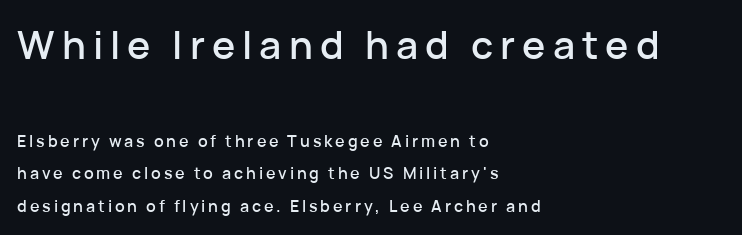
The first block has been scaled up relative to the second. Short and long lines alike share a common starting point at left. Characters remain perfectly vertical along every line. Note the varied advance widths — an 'i' is clearly narrower than an 'm'. The designer went with a sans here, leaving each stem footless. Only glyphs here, with clear space below each row.
